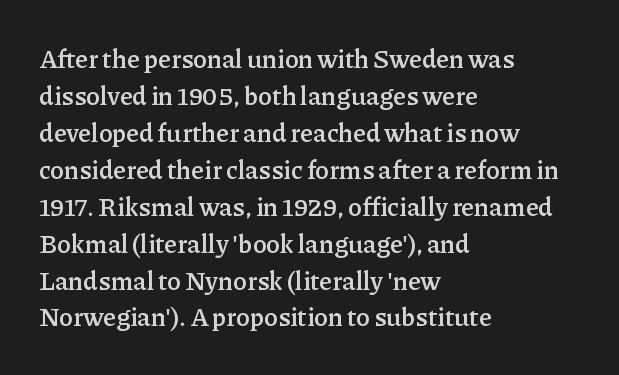
{"italic": "no", "bold": "semi", "underline": "no", "align": "left", "line_spacing": "normal", "line_spacing_ratio": 1.42, "letter_spacing": "normal", "letter_spacing_em": 0.0, "glyph_px": 26}
